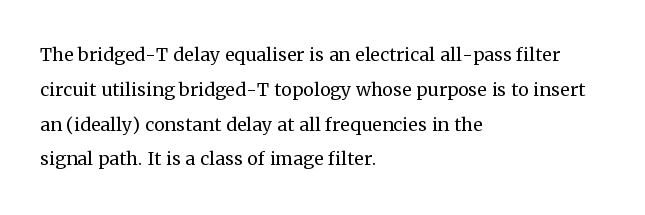
Summary of weight: not heavy and not bold. The passage shown stacks its lines at a standard gap. Upright lettering throughout. Tracking value appears to be zero — textbook default spacing.
